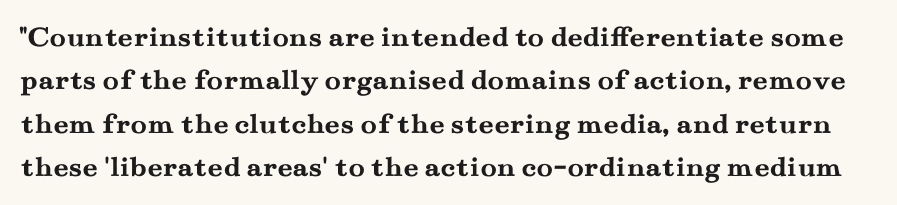
{"serif": "yes", "italic": "no", "bold": "yes", "weight": "semibold", "width": "wide", "stroke_contrast": "medium", "x_height": "small", "monospaced": "no", "underline": "no", "line_spacing": "normal", "line_spacing_ratio": 1.45, "letter_spacing": "normal", "letter_spacing_em": 0.0, "glyph_px": 30}
